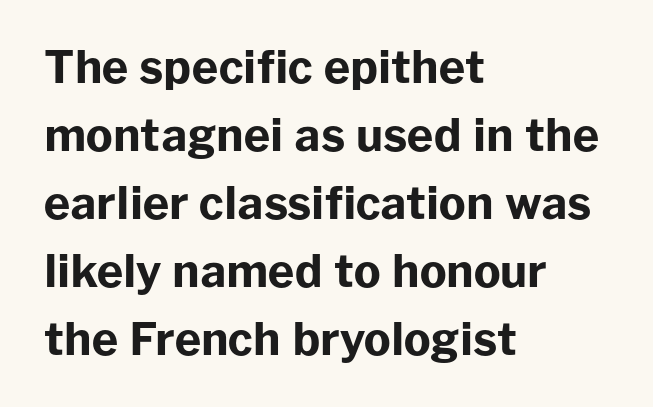
{"serif": "no", "italic": "no", "bold": "yes", "weight": "bold", "width": "normal", "stroke_contrast": "low", "x_height": "medium", "monospaced": "no", "underline": "no", "align": "left", "line_spacing": "normal", "line_spacing_ratio": 1.51, "letter_spacing": "normal", "letter_spacing_em": 0.0, "glyph_px": 45}
